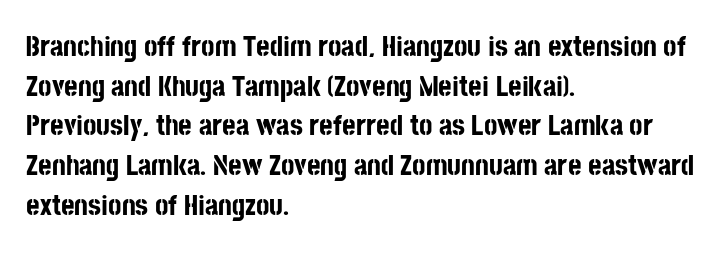
Q: Is the text bold? A: Yes.
Q: Is the text italic (slanted)? A: No, it is upright.
Q: Is the typeface a serif or a sans-serif typeface? A: Sans-serif.
Q: Is the text underlined? A: No.
Q: How is the paragraph aligned? A: Left-aligned.
Q: Is the spacing between letters normal or unusually wide? A: Normal.
Q: Is the spacing between lines tight, normal or loose? A: Normal.
Q: Width (condensed, normal, or wide)? A: Condensed.
Q: Stroke contrast? A: Low.
Q: x-height? A: Large.
Q: Monospaced? A: No.
